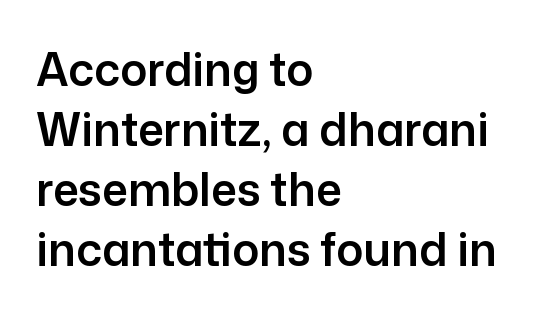
Alignment: flush left. The type family on display is of the sans-serif kind. A typesetter would call this leading conventional body-copy spacing. The letterforms sit shoulder to shoulder at normal distance. Nobody drew a line under any word here. Notice how the stems are strictly vertical — no italics here.
